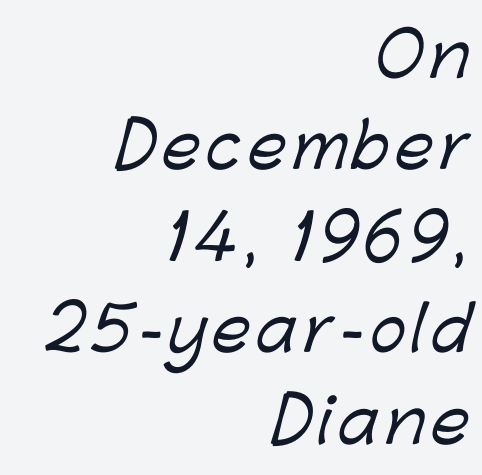
Q: Is the typeface a serif or a sans-serif typeface? A: Sans-serif.
Q: Is the text underlined? A: No.
Q: How is the paragraph aligned? A: Right-aligned.
Q: Is the spacing between lines tight, normal or loose? A: Normal.
Q: Width (condensed, normal, or wide)? A: Normal.
Q: Stroke contrast? A: Low.
Q: x-height? A: Medium.
Q: Monospaced? A: No.
